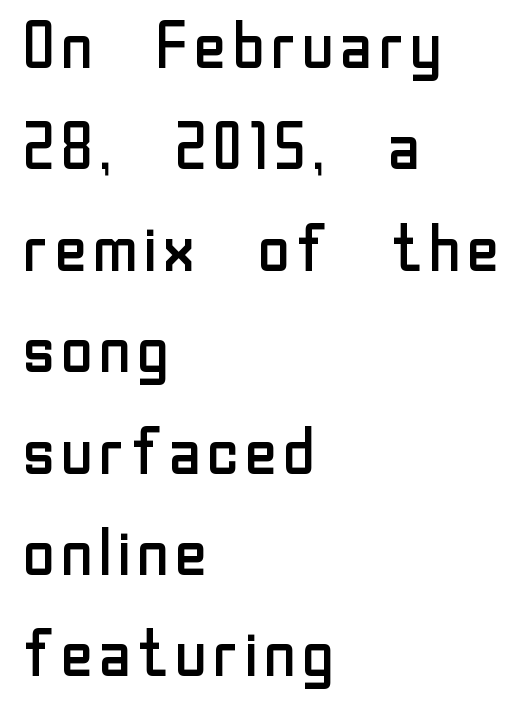
{"serif": "no", "italic": "no", "bold": "no", "weight": "regular", "width": "normal", "stroke_contrast": "low", "x_height": "medium", "monospaced": "no", "underline": "no", "align": "left", "line_spacing": "normal", "line_spacing_ratio": 1.56, "letter_spacing": "normal", "letter_spacing_em": 0.0, "glyph_px": 65}
